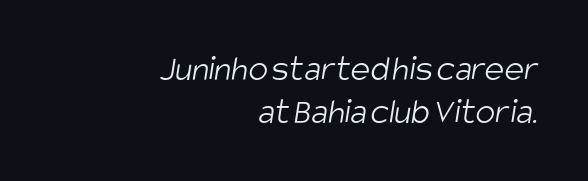
{"serif": "no", "bold": "no", "weight": "light", "width": "condensed", "stroke_contrast": "low", "x_height": "large", "monospaced": "no", "underline": "no", "align": "right", "line_spacing_ratio": 1.16, "letter_spacing": "normal", "letter_spacing_em": 0.0, "glyph_px": 37}
